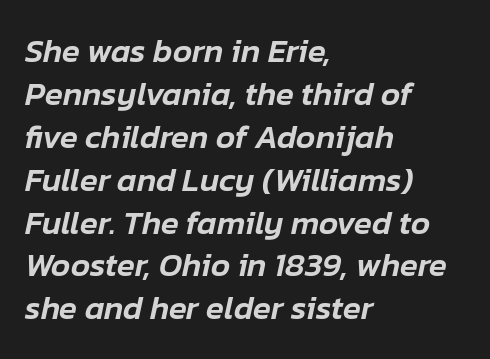
The image shows 33 px text type, italic (leaning right); set left-aligned, normal line spacing (1.3x), normal letter spacing, not underlined; low stroke contrast and a medium x-height.
